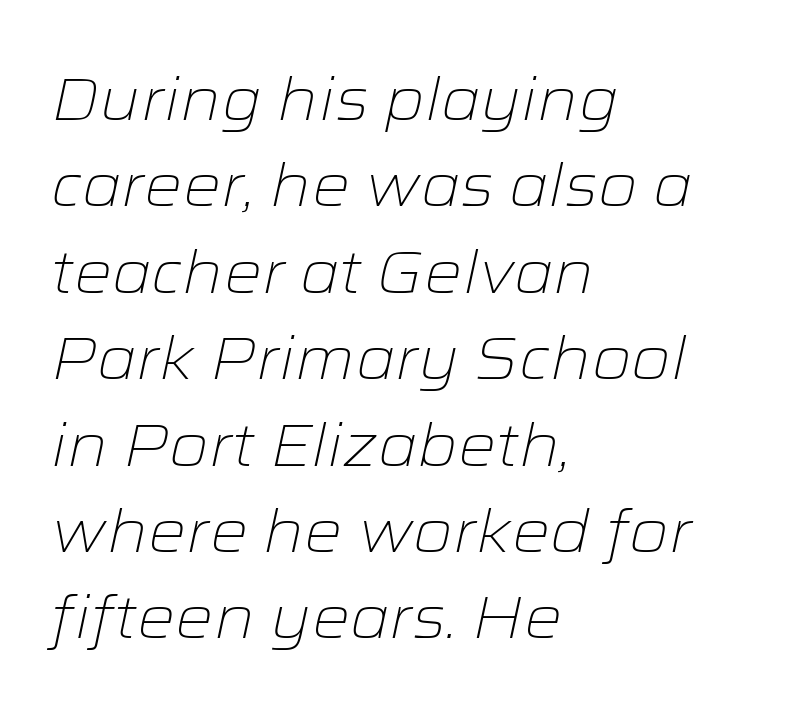
{"italic": "yes", "lean": "right", "slant_degrees": 12, "bold": "no", "weight": "light", "width": "wide", "stroke_contrast": "low", "x_height": "medium", "monospaced": "no", "underline": "no", "align": "left", "line_spacing": "normal", "line_spacing_ratio": 1.44, "letter_spacing": "normal", "letter_spacing_em": 0.0, "glyph_px": 60}
